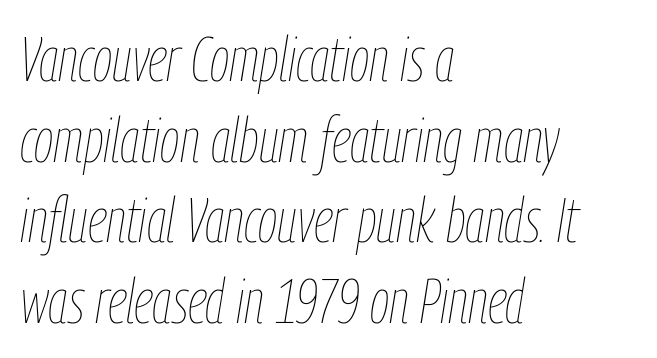
Q: Is the text bold? A: No.
Q: Is the text italic (slanted)? A: Yes, it leans right by about 9 degrees.
Q: Is the text underlined? A: No.
Q: How is the paragraph aligned? A: Left-aligned.
Q: Is the spacing between letters normal or unusually wide? A: Normal.
Q: Is the spacing between lines tight, normal or loose? A: Normal.
Q: Width (condensed, normal, or wide)? A: Condensed.
Q: Stroke contrast? A: Low.
Q: x-height? A: Medium.
Q: Monospaced? A: No.
